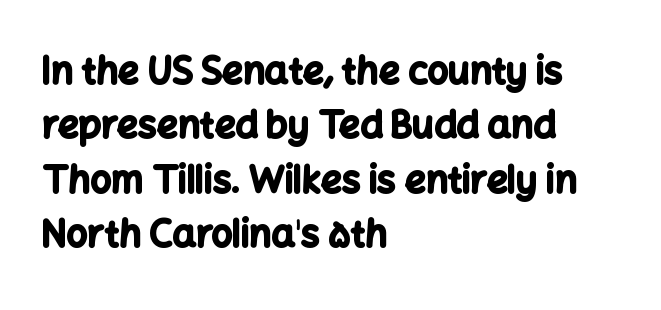
Q: Is the text bold? A: Yes.
Q: Is the text italic (slanted)? A: No, it is upright.
Q: Is the typeface a serif or a sans-serif typeface? A: Sans-serif.
Q: Is the text underlined? A: No.
Q: How is the paragraph aligned? A: Left-aligned.
Q: Is the spacing between letters normal or unusually wide? A: Normal.
Q: Is the spacing between lines tight, normal or loose? A: Normal.
Q: Width (condensed, normal, or wide)? A: Normal.
Q: Stroke contrast? A: Low.
Q: x-height? A: Medium.
Q: Monospaced? A: No.
